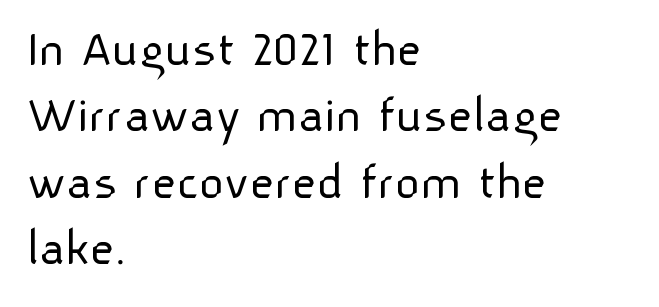
The image shows 54 px light sans-serif type, upright; set left-aligned, line spacing 1.23x, normal letter spacing, not underlined; low stroke contrast and a medium x-height.
